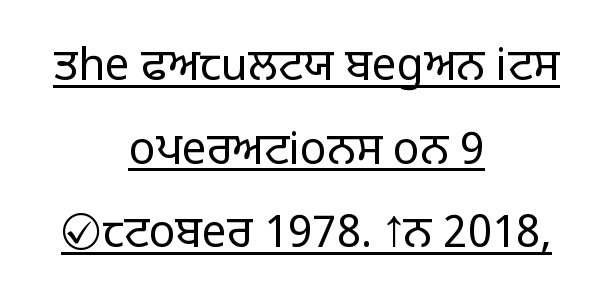
Is there an underline? Yes — a line sits under the letters. One glance says open: line gaps are wider than usual. Unbolded letterforms with no extra heft. The specimen reads as upright at a glance. Horizontally, the lines are justified to the midpoint only. Letter spacing: default.
